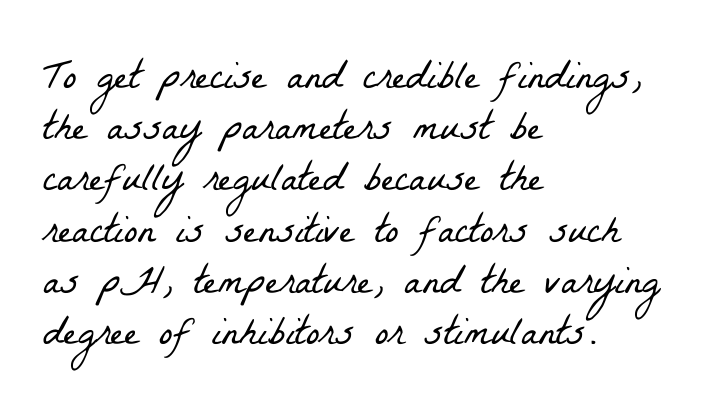
{"serif": "yes", "bold": "no", "weight": "light", "width": "condensed", "stroke_contrast": "low", "x_height": "medium", "monospaced": "no", "underline": "no", "align": "left", "line_spacing": "normal", "line_spacing_ratio": 1.25, "letter_spacing": "normal", "letter_spacing_em": 0.0, "glyph_px": 41}
